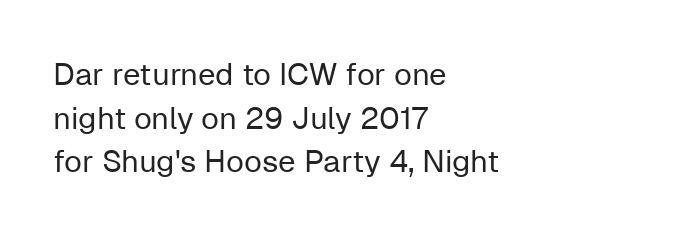
Q: Is the text bold? A: No.
Q: Is the text italic (slanted)? A: No, it is upright.
Q: Is the typeface a serif or a sans-serif typeface? A: Sans-serif.
Q: Is the text underlined? A: No.
Q: How is the paragraph aligned? A: Left-aligned.
Q: Is the spacing between letters normal or unusually wide? A: Normal.
Q: Is the spacing between lines tight, normal or loose? A: Normal.
Q: Width (condensed, normal, or wide)? A: Normal.
Q: Stroke contrast? A: Low.
Q: x-height? A: Medium.
Q: Monospaced? A: No.
